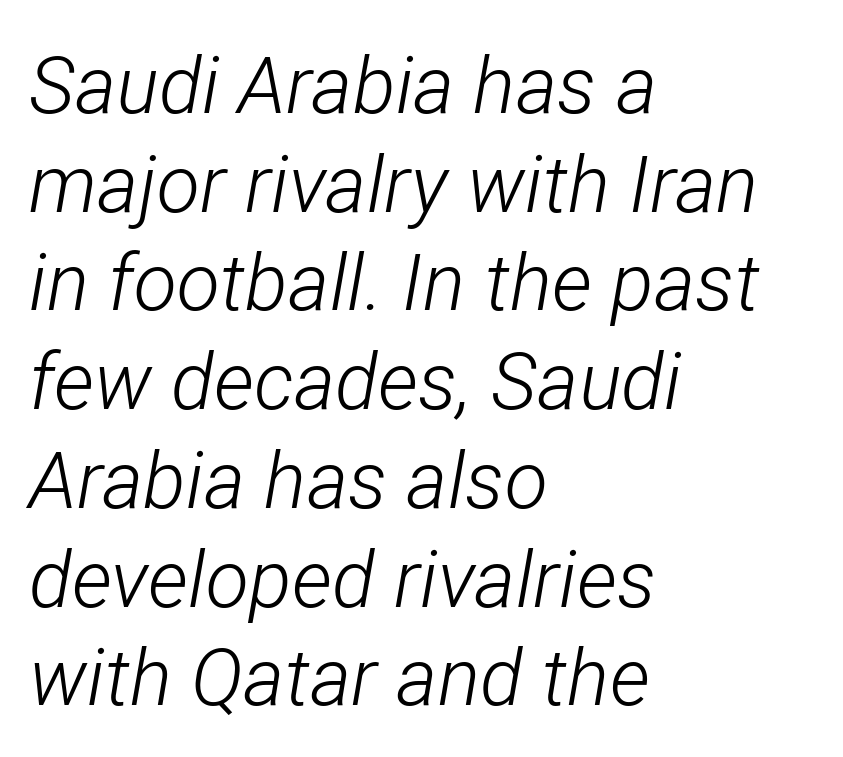
Students, observe: this is what conventionally led text looks like. Spacing between characters is what you'd get straight out of the box. Character widths vary here, with narrow letters taking less room than wide ones. The strokes carry an ordinary text weight at most. It's the slanting kind of type. These lines are set flush left with a ragged right edge.
